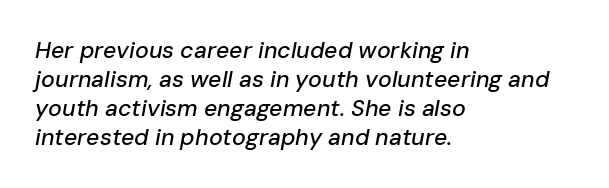
Q: Is the text italic (slanted)? A: Yes, it leans right by about 10 degrees.
Q: Is the text underlined? A: No.
Q: How is the paragraph aligned? A: Left-aligned.
Q: Is the spacing between letters normal or unusually wide? A: Normal.
Q: Is the spacing between lines tight, normal or loose? A: Normal.
